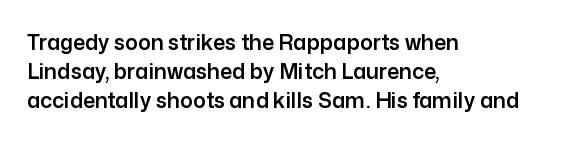
The image shows 21 px text type, upright; set left-aligned, normal line spacing (1.38x), normal letter spacing, not underlined.
